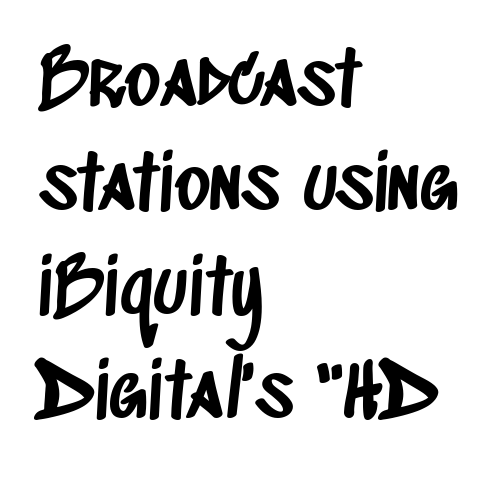
Q: Is the typeface a serif or a sans-serif typeface? A: Sans-serif.
Q: Is the text underlined? A: No.
Q: How is the paragraph aligned? A: Left-aligned.
Q: Is the spacing between letters normal or unusually wide? A: Normal.
Q: Is the spacing between lines tight, normal or loose? A: Normal.
Q: Width (condensed, normal, or wide)? A: Condensed.
Q: Stroke contrast? A: Low.
Q: x-height? A: Large.
Q: Monospaced? A: No.
